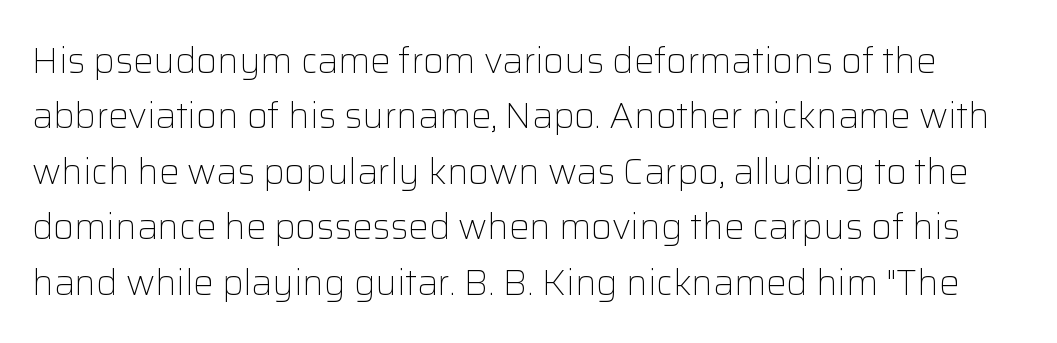
{"serif": "no", "italic": "no", "bold": "no", "weight": "light", "width": "normal", "stroke_contrast": "low", "x_height": "medium", "monospaced": "no", "underline": "no", "line_spacing": "normal", "line_spacing_ratio": 1.54, "letter_spacing": "normal", "letter_spacing_em": 0.0, "glyph_px": 36}
